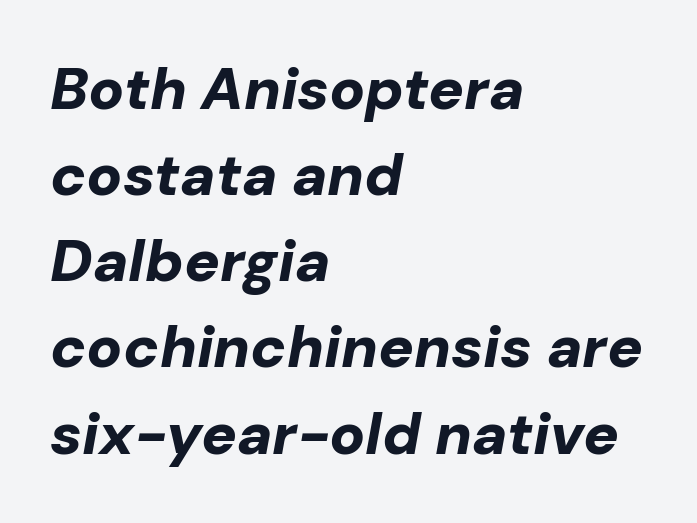
The image shows 59 px bold type, italic (leaning right); set left-aligned, normal line spacing (1.46x), normal letter spacing, not underlined; low stroke contrast and a medium x-height.
